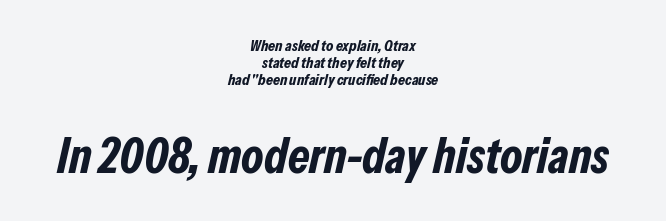
The image shows 49 px bold, condensed type, italic (leaning right); set centered, tight line spacing (1.05x), normal letter spacing, not underlined; the second (bottom) block is 3.06x larger; low stroke contrast and a medium x-height.
